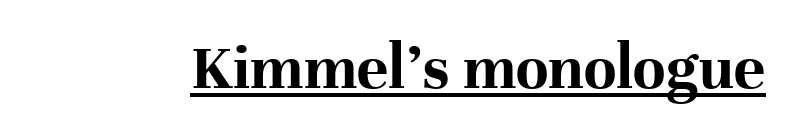
Observe the ordinary spacing: letters are neighbours, not strangers. The type family on display is of the serif kind. Set as a true bold cut, around the 700 mark. Glance below the letters and you will spot a drawn line.
